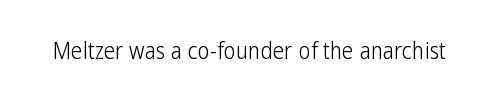
The image shows 23 px text type, upright; set normal letter spacing, not underlined.
